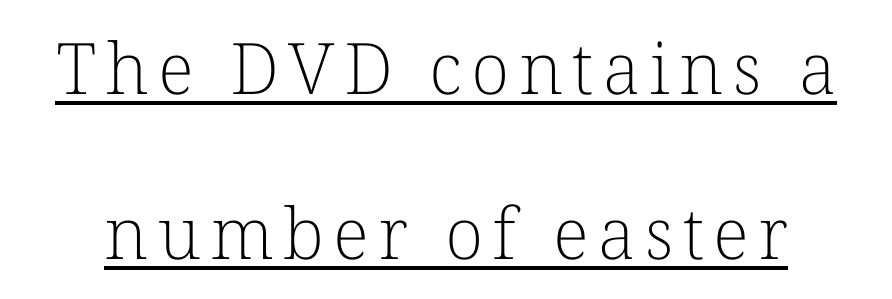
Q: Is the text bold? A: No.
Q: Is the text italic (slanted)? A: No, it is upright.
Q: Is the typeface a serif or a sans-serif typeface? A: Serif.
Q: Is the text underlined? A: Yes.
Q: Is the spacing between lines tight, normal or loose? A: Loose.
Q: Width (condensed, normal, or wide)? A: Normal.
Q: Stroke contrast? A: Low.
Q: x-height? A: Medium.
Q: Monospaced? A: No.
